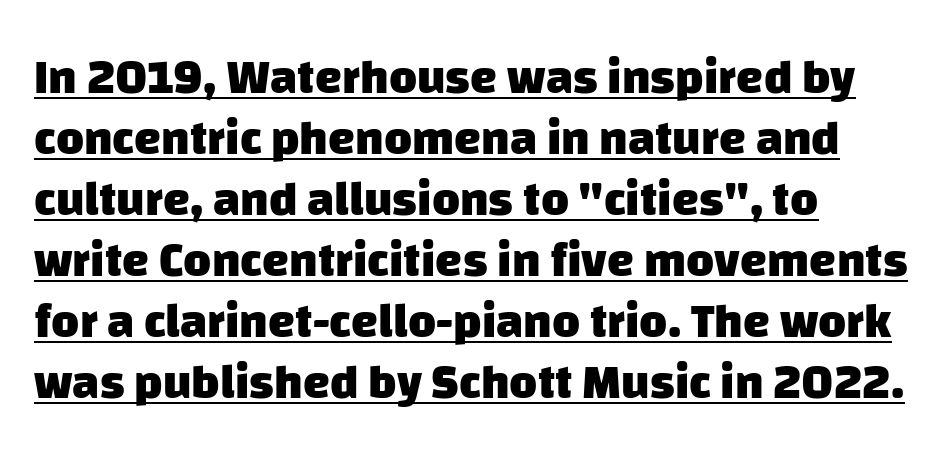
Q: Is the text bold? A: Yes.
Q: Is the typeface a serif or a sans-serif typeface? A: Sans-serif.
Q: Is the text underlined? A: Yes.
Q: How is the paragraph aligned? A: Left-aligned.
Q: Is the spacing between letters normal or unusually wide? A: Normal.
Q: Is the spacing between lines tight, normal or loose? A: Normal.
Q: Width (condensed, normal, or wide)? A: Normal.
Q: Stroke contrast? A: Low.
Q: x-height? A: Large.
Q: Monospaced? A: No.
